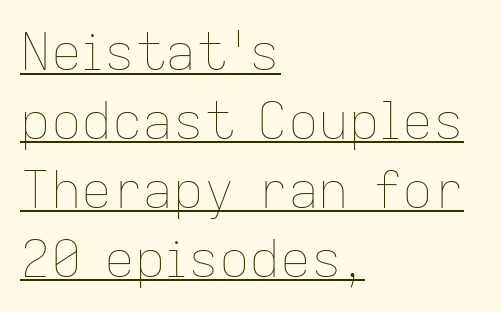
A light-to-regular cut is what we see here. This block has exactly the height ordinary leading produces. Vertical strokes here are truly vertical. Spacing verdict: proportional, widths tailored to each character. The setting favours the left margin, as ordinary paragraphs usually do.
